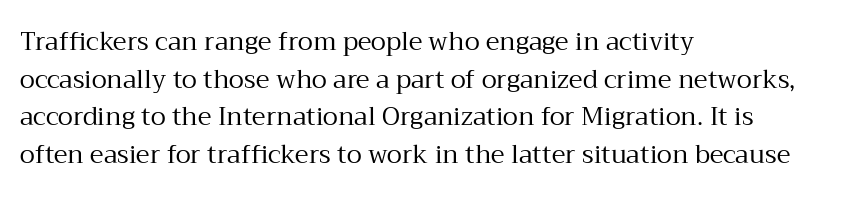
Q: Is the text bold? A: No.
Q: Is the text italic (slanted)? A: No, it is upright.
Q: Is the text underlined? A: No.
Q: How is the paragraph aligned? A: Left-aligned.
Q: Is the spacing between letters normal or unusually wide? A: Normal.
Q: Is the spacing between lines tight, normal or loose? A: Normal.
